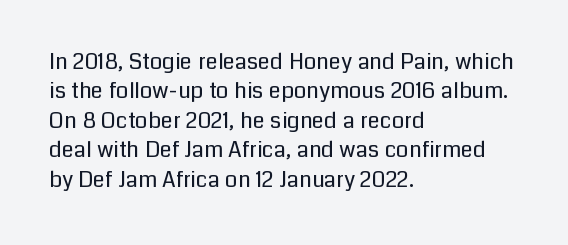
Bare-footed words on every line. Every stem runs plumb, perpendicular to the baseline. The typesetting does not lean heavy: it is not bold. Tracking value appears to be zero — textbook default spacing. The vertical gap from one line to the next is medium.
